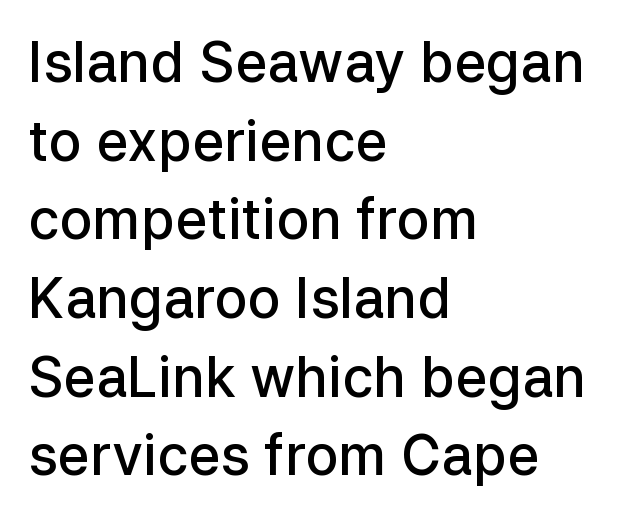
The image shows 55 px semibold sans-serif type, upright; set left-aligned, normal line spacing (1.43x), normal letter spacing, not underlined; low stroke contrast and a medium x-height.
